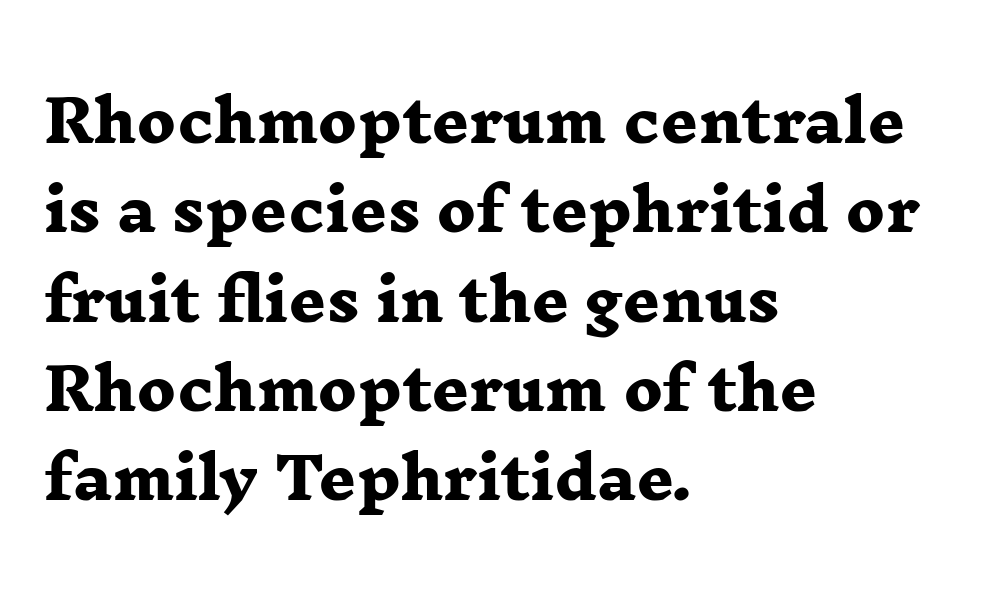
{"serif": "yes", "bold": "yes", "weight": "heavy", "width": "wide", "stroke_contrast": "low", "x_height": "medium", "monospaced": "no", "underline": "no", "align": "left", "line_spacing": "normal", "line_spacing_ratio": 1.54, "letter_spacing": "normal", "letter_spacing_em": 0.0, "glyph_px": 58}
